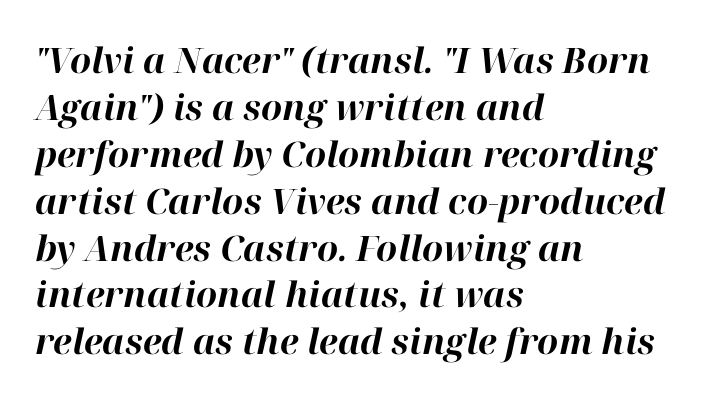
Is the block centered? No — it sits flush against the left margin. Chunky letters — that's bold for sure. How would I describe the line gaps? Plain and ordinary. The rendering keeps characters at their native spacing.
